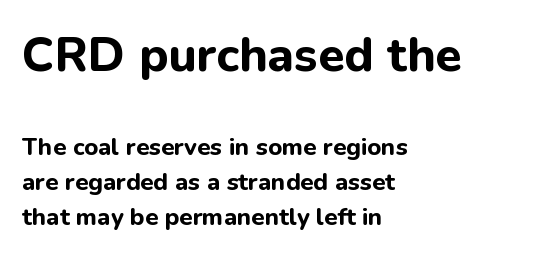
Bold? Absolutely — the strokes are thick and heavy. The designer left line spacing at the default. In terms of letterspacing, this is plain default setting. Underline: absent. Is this a sans? Yes — the strokes have no serifs.
